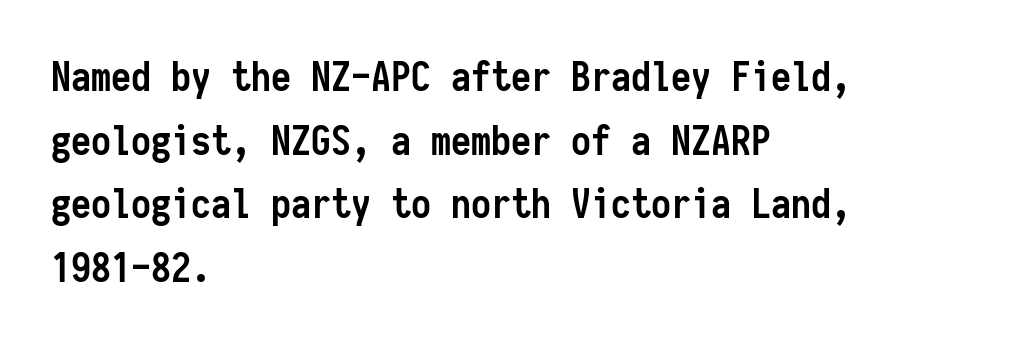
The rendering shows plain stroke endings on the letterforms — a sans-serif design. The passage shown is typed in a monospace face where columns stay perfectly aligned. Between one letter and the next there's only the usual sliver of space. Notice how the stems are strictly vertical — no italics here. The compositor pushed each line to the left boundary. Heavy, bold letterforms.
